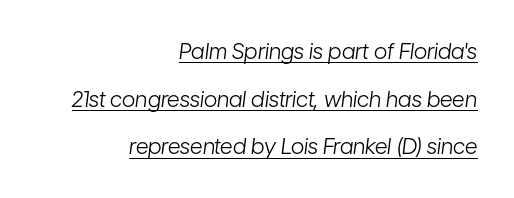
Alignment: flush right. You can see a thin bar hugging the bottom of the glyphs. Honestly, the letter spacing is just normal — you wouldn't notice it. Quick note: italic. The block of text is sparse from top to bottom, with ample space between rows.
